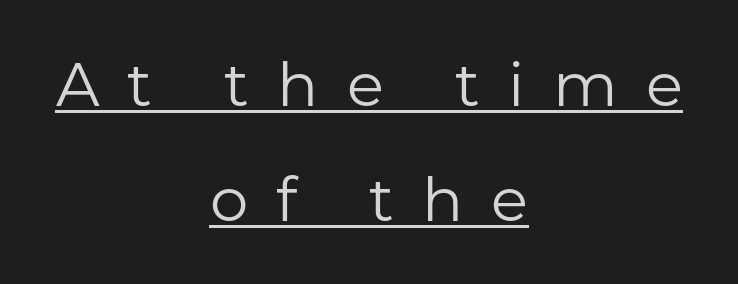
Q: Is the text bold? A: No.
Q: Is the text italic (slanted)? A: No, it is upright.
Q: Is the typeface a serif or a sans-serif typeface? A: Sans-serif.
Q: Is the text underlined? A: Yes.
Q: How is the paragraph aligned? A: Centered.
Q: Is the spacing between letters normal or unusually wide? A: Unusually wide.
Q: Width (condensed, normal, or wide)? A: Normal.
Q: Stroke contrast? A: Low.
Q: x-height? A: Medium.
Q: Monospaced? A: No.
